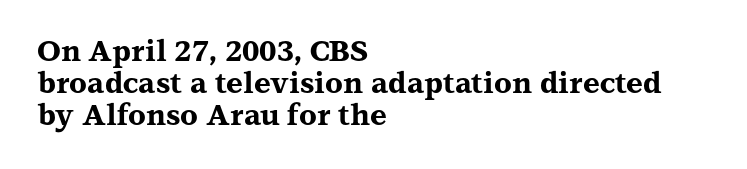
The image shows 29 px bold, wide serif type, upright; set left-aligned, tight line spacing (1.11x), normal letter spacing, not underlined; medium stroke contrast and a medium x-height.
